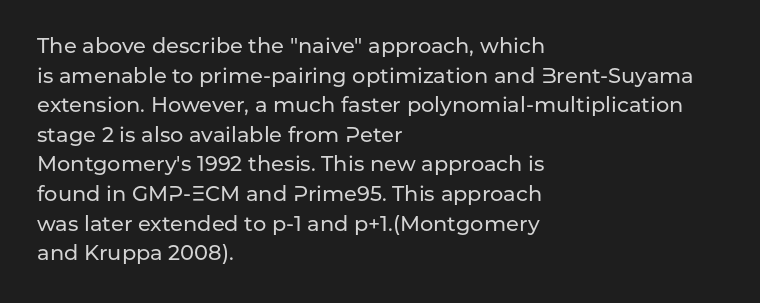
{"italic": "no", "underline": "no", "align": "left", "line_spacing": "normal", "line_spacing_ratio": 1.41, "letter_spacing": "normal", "letter_spacing_em": 0.0, "glyph_px": 21}
